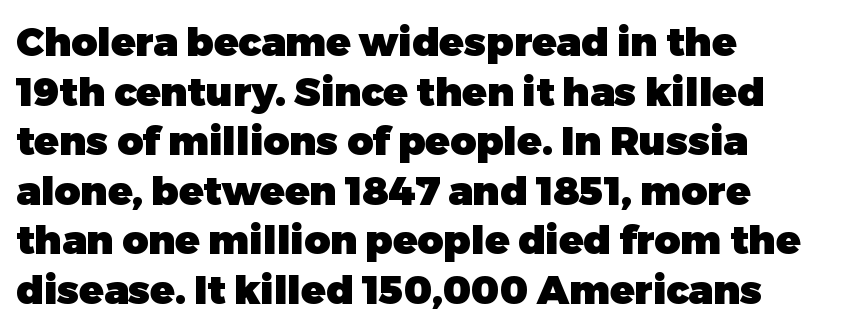
Q: Is the text bold? A: Yes.
Q: Is the text italic (slanted)? A: No, it is upright.
Q: Is the typeface a serif or a sans-serif typeface? A: Sans-serif.
Q: Is the text underlined? A: No.
Q: How is the paragraph aligned? A: Left-aligned.
Q: Is the spacing between letters normal or unusually wide? A: Normal.
Q: Width (condensed, normal, or wide)? A: Normal.
Q: Stroke contrast? A: Low.
Q: x-height? A: Medium.
Q: Monospaced? A: No.
